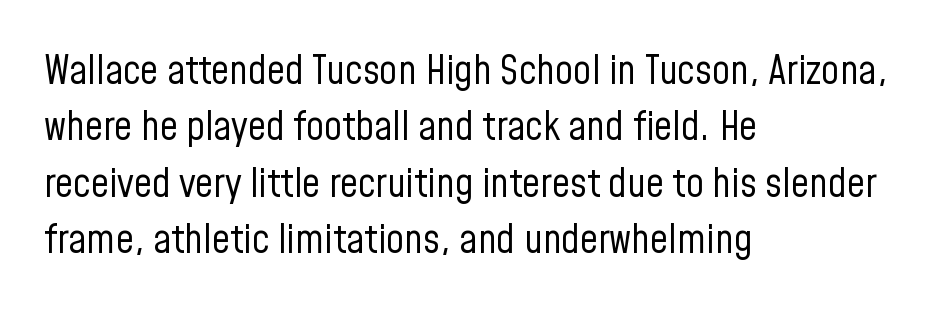
The passage shown is typed in a proportional face where columns would drift. Characters follow at the spacing the type designer built in. This is the regular roman posture of the typeface. The line-height multiplier appears to be the usual default.
